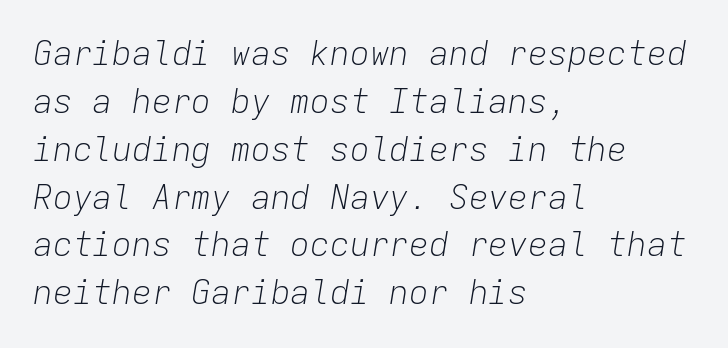
The image shows 33 px light type, italic (leaning right), monospaced; set left-aligned, normal line spacing (1.45x), normal letter spacing, not underlined; low stroke contrast and a medium x-height.
